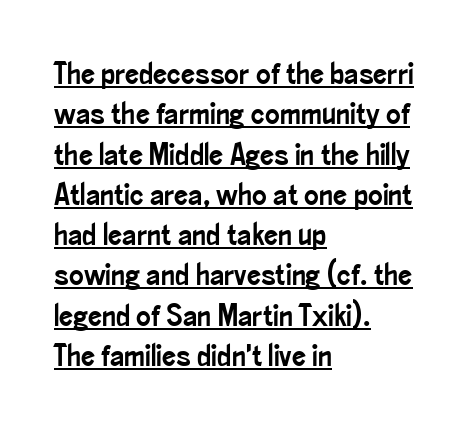
Q: Is the text italic (slanted)? A: No, it is upright.
Q: Is the typeface a serif or a sans-serif typeface? A: Sans-serif.
Q: Is the text underlined? A: Yes.
Q: How is the paragraph aligned? A: Left-aligned.
Q: Is the spacing between letters normal or unusually wide? A: Normal.
Q: Is the spacing between lines tight, normal or loose? A: Normal.
Q: Width (condensed, normal, or wide)? A: Condensed.
Q: Stroke contrast? A: Low.
Q: x-height? A: Small.
Q: Monospaced? A: No.
